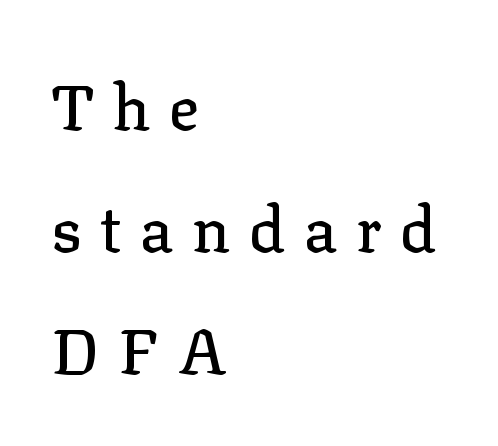
Check where the strokes stop: tiny serifs finish them off. Teacher's note: observe the even left margin — that is flush-left alignment. What stands out about the letter spacing? Its width — letters are far apart. The type sits square on the baseline with zero lean. Clear beneath every line of the passage.
